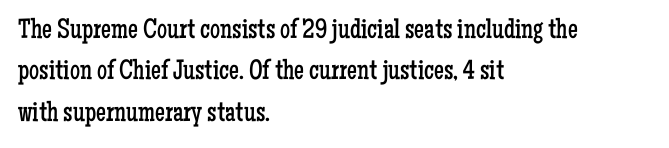
{"serif": "yes", "italic": "no", "bold": "no", "weight": "regular", "width": "condensed", "stroke_contrast": "low", "x_height": "medium", "monospaced": "no", "underline": "no", "align": "left", "line_spacing": "normal", "line_spacing_ratio": 1.48, "letter_spacing": "normal", "letter_spacing_em": 0.0, "glyph_px": 28}
